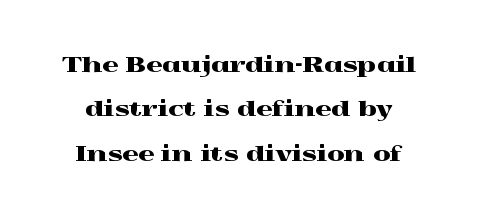
{"italic": "no", "underline": "no", "line_spacing": "loose", "line_spacing_ratio": 2.22, "letter_spacing": "normal", "letter_spacing_em": 0.0, "glyph_px": 20}
